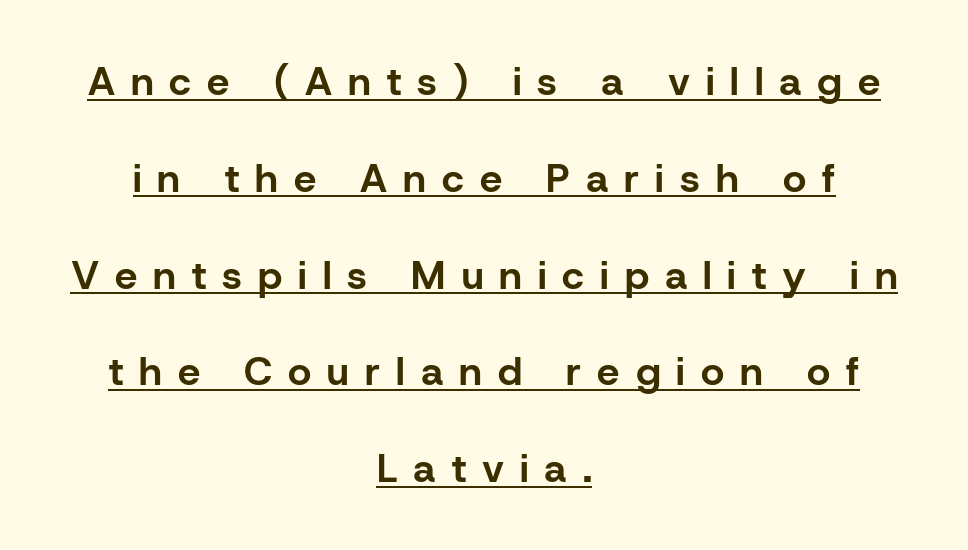
Q: Is the text bold? A: Yes.
Q: Is the text italic (slanted)? A: No, it is upright.
Q: Is the typeface a serif or a sans-serif typeface? A: Sans-serif.
Q: Is the text underlined? A: Yes.
Q: How is the paragraph aligned? A: Centered.
Q: Is the spacing between letters normal or unusually wide? A: Unusually wide.
Q: Is the spacing between lines tight, normal or loose? A: Loose.
Q: Width (condensed, normal, or wide)? A: Normal.
Q: Stroke contrast? A: Low.
Q: x-height? A: Medium.
Q: Monospaced? A: No.
